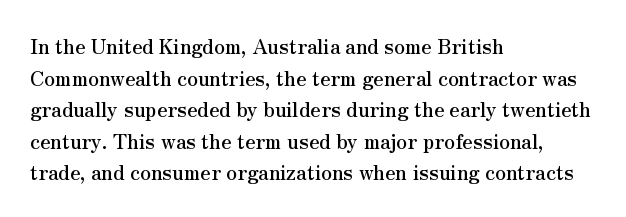
The baseline area is clear. The letterforms sit shoulder to shoulder at normal distance. Each line starts at the same left margin while the right side varies. You can tell it's not italic because the verticals are truly vertical.
